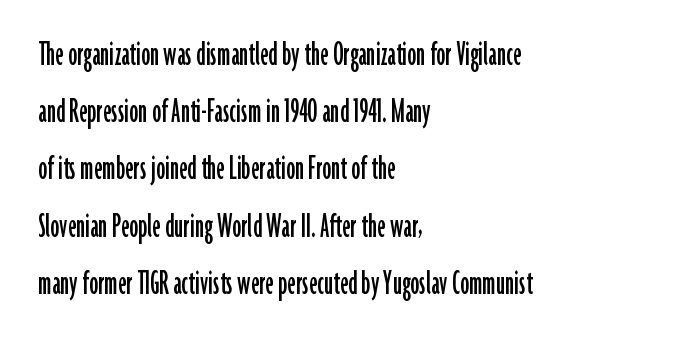
{"serif": "no", "italic": "no", "width": "condensed", "stroke_contrast": "low", "x_height": "medium", "monospaced": "no", "underline": "no", "align": "left", "line_spacing": "normal", "line_spacing_ratio": 1.59, "letter_spacing": "normal", "letter_spacing_em": 0.0, "glyph_px": 36}
